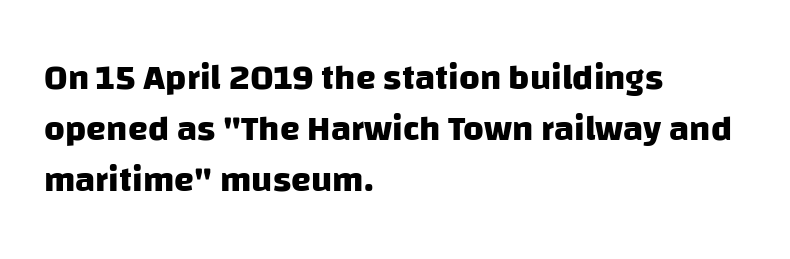
The image shows 36 px heavy sans-serif type; set left-aligned, normal line spacing (1.42x), normal letter spacing, not underlined; low stroke contrast and a large x-height.
